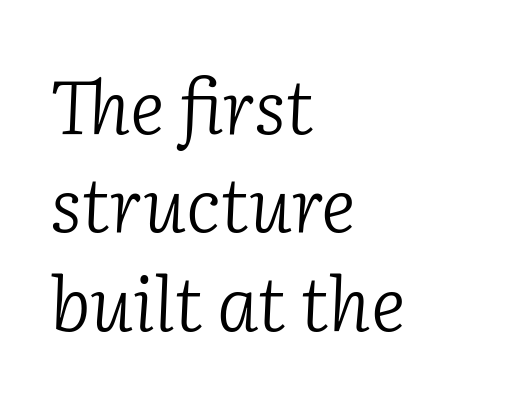
Each new line begins a customary step beneath the previous one. There is no visible air inserted between adjacent glyphs. This is serif lettering, the kind often seen in printed books. Honestly, there is no underline to notice here at all. This is oblique type, the kind used for emphasis or titles. These lines are rendered in a variable-pitch font.
